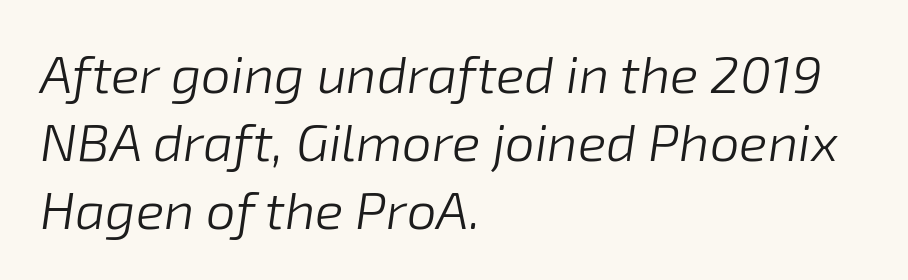
Every character sits at an angle, as italics do. No letter is thick-stroked: the sample isn't bold. Observe the ordinary spacing: letters are neighbours, not strangers. No word sits above an underline. In terms of leading, this rendering sits right in the middle.
